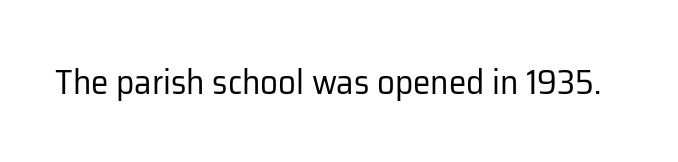
Default kerning and tracking; the words read as compact shapes. The typeface has the unassuming heft of standard copy or less. If you drew a line through each stem, it would be perfectly vertical. The rendering uses natural spacing where letterforms have individual widths.
